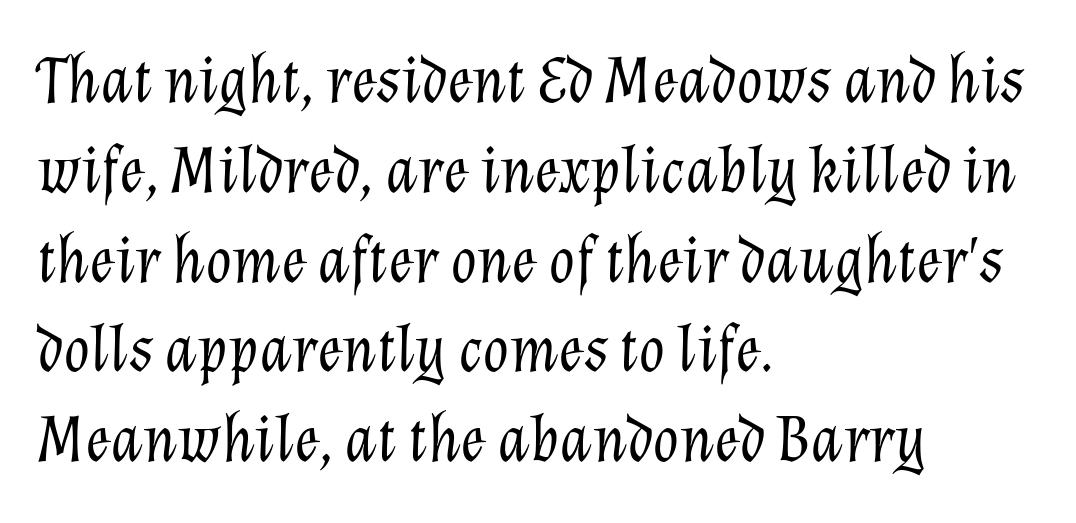
Does the leading feel generous? No, just average. Words appear dense and cohesive because spacing is normal. Quick note: italic. Does the copy run flush right? No — it runs flush left. The space beneath each line is pristine and unruled.
